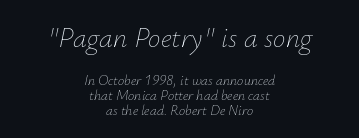
Q: Is the text bold? A: No.
Q: Is the text italic (slanted)? A: Yes, it leans right by about 12 degrees.
Q: Is the text underlined? A: No.
Q: How is the paragraph aligned? A: Centered.
Q: Is the spacing between letters normal or unusually wide? A: Normal.
Q: Is the spacing between lines tight, normal or loose? A: Tight.
Q: Which block of text is set in a larger size, the first (top) or the second (bottom)? A: The first (top) one.
Q: Width (condensed, normal, or wide)? A: Normal.
Q: Stroke contrast? A: Low.
Q: x-height? A: Small.
Q: Monospaced? A: No.
